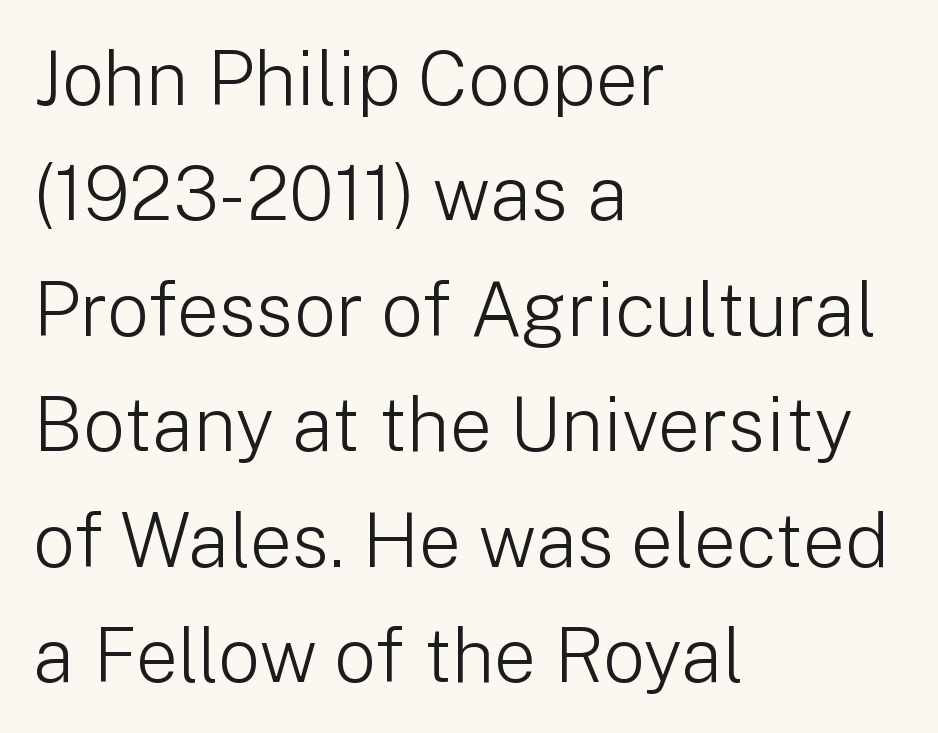
Q: Is the text bold? A: No.
Q: Is the text italic (slanted)? A: No, it is upright.
Q: Is the typeface a serif or a sans-serif typeface? A: Sans-serif.
Q: Is the text underlined? A: No.
Q: How is the paragraph aligned? A: Left-aligned.
Q: Is the spacing between letters normal or unusually wide? A: Normal.
Q: Is the spacing between lines tight, normal or loose? A: Normal.
Q: Width (condensed, normal, or wide)? A: Normal.
Q: Stroke contrast? A: Low.
Q: x-height? A: Medium.
Q: Monospaced? A: No.
